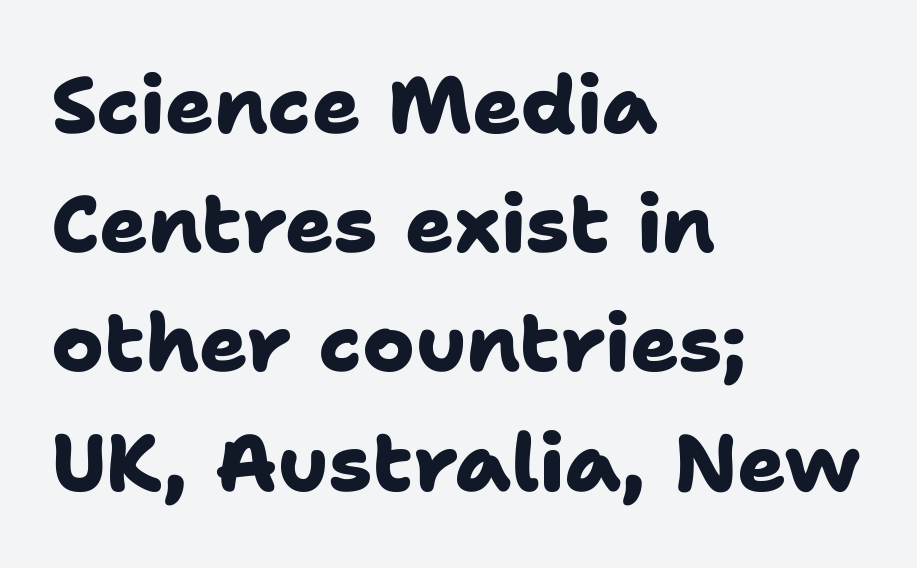
The image shows 80 px heavy sans-serif type; set left-aligned, normal line spacing (1.49x), normal letter spacing, not underlined; low stroke contrast and a medium x-height.
